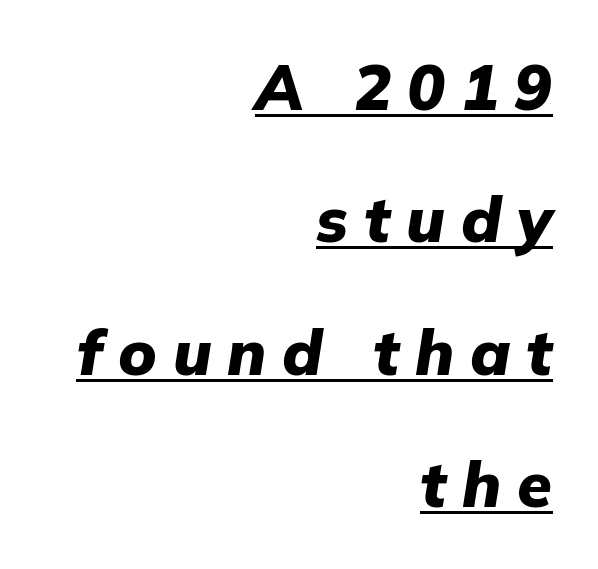
The passage shown is typed in a proportional face where columns would drift. If you measured baseline to baseline, you'd find a long distance. Is the block centered? No — it sits flush against the right margin. Notice how a bar underscores the lettering throughout. Each glyph is drawn with heavy, bold strokes. Loose tracking; the words dissolve into strings of separated letters.
